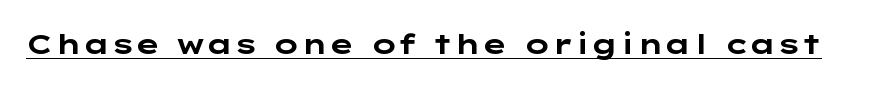
As a designer I'd log this as weight 700, bold. What decoration does the sample have? An underline. You can tell from the bare stems that sans-serif type was used. Ordinary non-slanted type is in use. Honestly, the letter spacing is just normal — you wouldn't notice it.
